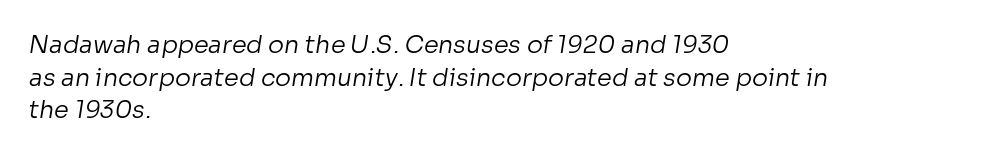
Q: Is the text bold? A: No.
Q: Is the text underlined? A: No.
Q: How is the paragraph aligned? A: Left-aligned.
Q: Is the spacing between letters normal or unusually wide? A: Normal.
Q: Is the spacing between lines tight, normal or loose? A: Normal.
